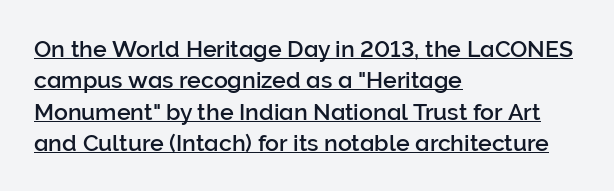
The image shows 23 px text type, upright; set left-aligned, normal line spacing (1.36x), normal letter spacing, underlined.
